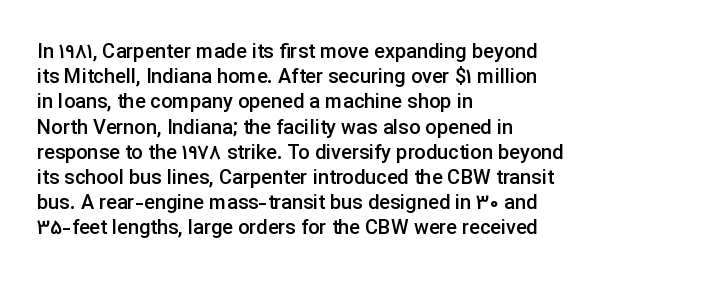
Caption: multi-line text, flush left, ragged right. Is the type bold? Partly — it's a semibold, heavier than regular but not fully bold. The rendering keeps characters at their native spacing. Is there any slant? The stems are plumb. Compared with typical paragraphs, the rows here are spaced about the same.
